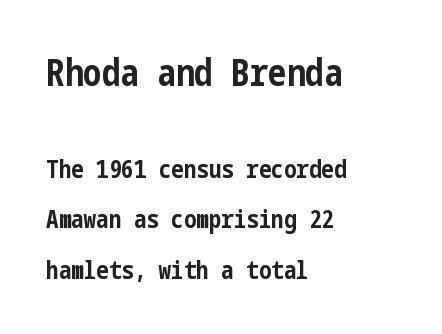
The image shows 37 px bold, condensed sans-serif type, upright; set left-aligned, loose line spacing (2.03x), normal letter spacing, not underlined; the first (top) block is 1.48x larger; low stroke contrast and a medium x-height.
